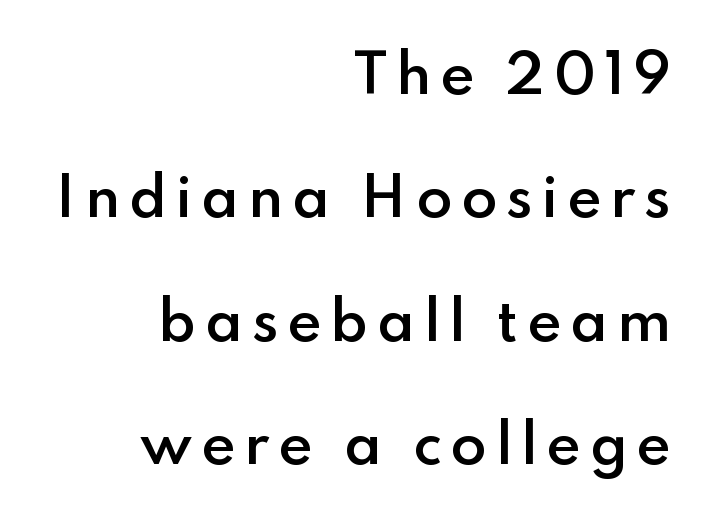
Q: Is the text bold? A: Semi-bold.
Q: Is the text italic (slanted)? A: No, it is upright.
Q: Is the typeface a serif or a sans-serif typeface? A: Sans-serif.
Q: Is the text underlined? A: No.
Q: How is the paragraph aligned? A: Right-aligned.
Q: Is the spacing between lines tight, normal or loose? A: Loose.
Q: Width (condensed, normal, or wide)? A: Normal.
Q: Stroke contrast? A: Low.
Q: x-height? A: Small.
Q: Monospaced? A: No.
